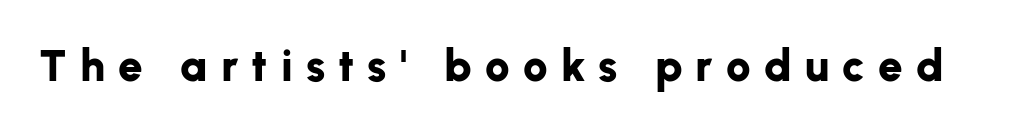
{"serif": "no", "italic": "no", "bold": "yes", "weight": "bold", "width": "normal", "stroke_contrast": "low", "x_height": "medium", "monospaced": "no", "underline": "no", "letter_spacing": "wide", "letter_spacing_em": 0.3, "glyph_px": 44}
